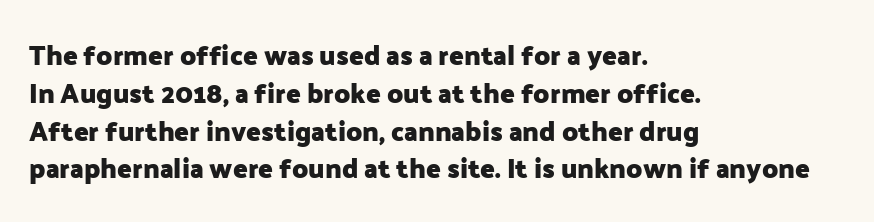
The image shows 27 px bold type, upright; set left-aligned, normal line spacing (1.4x), normal letter spacing, not underlined.
